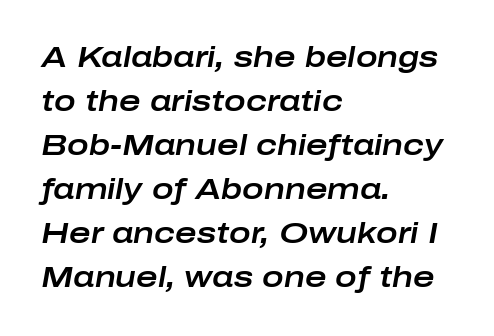
The whole block is typeset with a tilt. The letters sit at their default tracking, neither squeezed nor spread. Teacher's note: observe the even left margin — that is flush-left alignment. Students, observe: this is what conventionally led text looks like. Anything drawn beneath the words? Only blank space.
